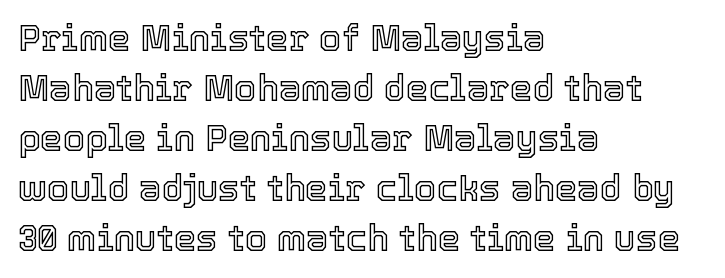
Q: Is the text italic (slanted)? A: No, it is upright.
Q: Is the text underlined? A: No.
Q: How is the paragraph aligned? A: Left-aligned.
Q: Is the spacing between letters normal or unusually wide? A: Normal.
Q: Is the spacing between lines tight, normal or loose? A: Normal.
Q: Width (condensed, normal, or wide)? A: Normal.
Q: x-height? A: Medium.
Q: Monospaced? A: No.
